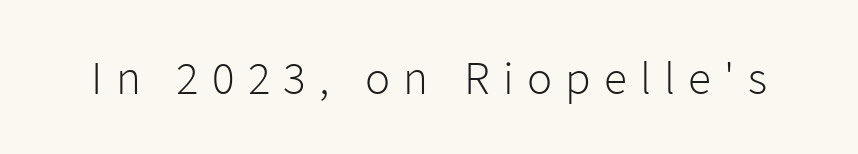
The image shows 47 px light sans-serif type, upright; set unusually wide letter spacing (+0.28 em), not underlined; low stroke contrast and a medium x-height.
